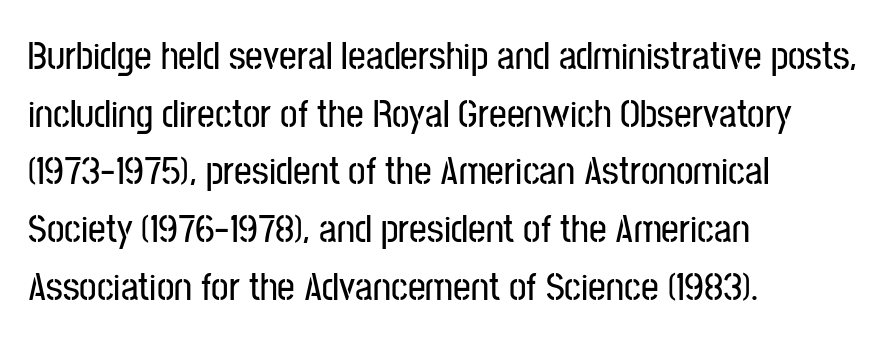
Q: Is the text italic (slanted)? A: No, it is upright.
Q: Is the typeface a serif or a sans-serif typeface? A: Sans-serif.
Q: Is the text underlined? A: No.
Q: How is the paragraph aligned? A: Left-aligned.
Q: Is the spacing between letters normal or unusually wide? A: Normal.
Q: Is the spacing between lines tight, normal or loose? A: Normal.
Q: Width (condensed, normal, or wide)? A: Condensed.
Q: Stroke contrast? A: Low.
Q: x-height? A: Medium.
Q: Monospaced? A: No.
